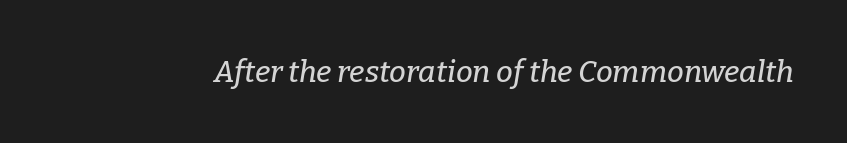
{"serif": "yes", "italic": "yes", "lean": "right", "slant_degrees": 9, "width": "normal", "stroke_contrast": "low", "x_height": "medium", "monospaced": "no", "underline": "no", "letter_spacing": "normal", "letter_spacing_em": 0.0, "glyph_px": 30}
